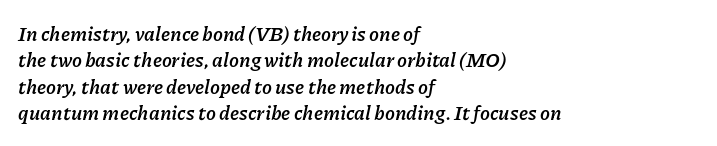
{"italic": "yes", "lean": "right", "slant_degrees": 11, "bold": "yes", "underline": "no", "align": "left", "line_spacing": "normal", "line_spacing_ratio": 1.32, "letter_spacing": "normal", "letter_spacing_em": 0.0, "glyph_px": 20}
